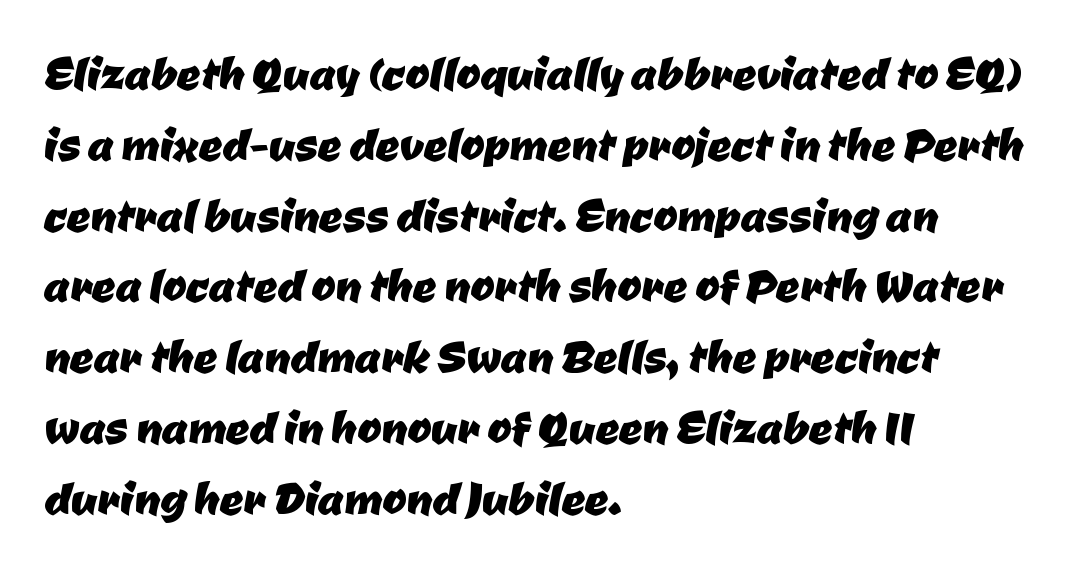
The image shows 58 px sans-serif type; set left-aligned, line spacing 1.22x, normal letter spacing, not underlined; low stroke contrast and a medium x-height.
